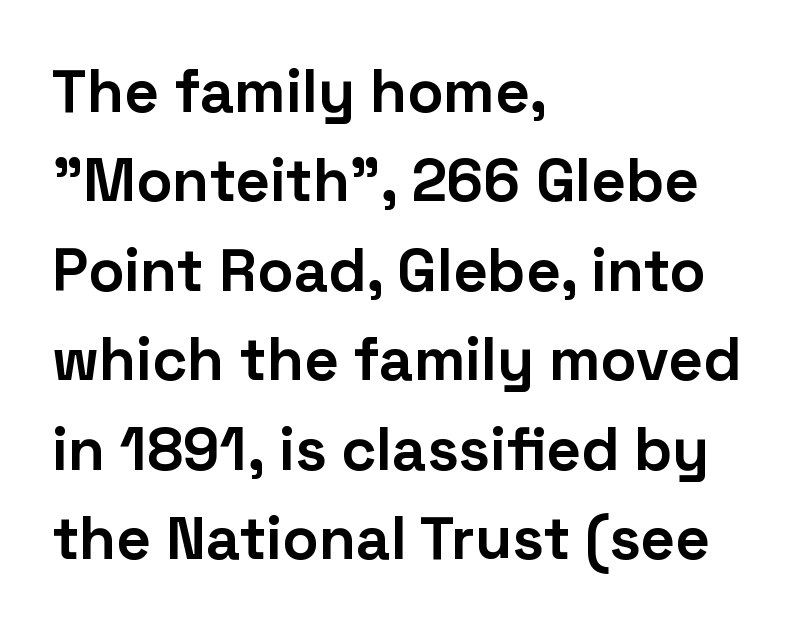
The image shows 60 px bold sans-serif type, upright; set left-aligned, normal line spacing (1.49x), normal letter spacing, not underlined; low stroke contrast and a medium x-height.
